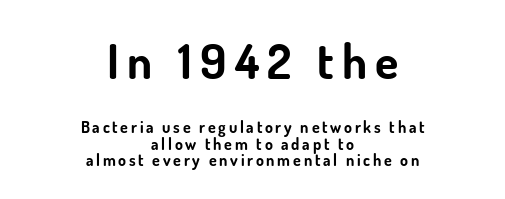
Q: Is the text bold? A: Yes.
Q: Is the text italic (slanted)? A: No, it is upright.
Q: Is the typeface a serif or a sans-serif typeface? A: Sans-serif.
Q: Is the text underlined? A: No.
Q: How is the paragraph aligned? A: Centered.
Q: Is the spacing between lines tight, normal or loose? A: Tight.
Q: Which block of text is set in a larger size, the first (top) or the second (bottom)? A: The first (top) one.
Q: Width (condensed, normal, or wide)? A: Normal.
Q: Stroke contrast? A: Low.
Q: x-height? A: Small.
Q: Monospaced? A: No.
